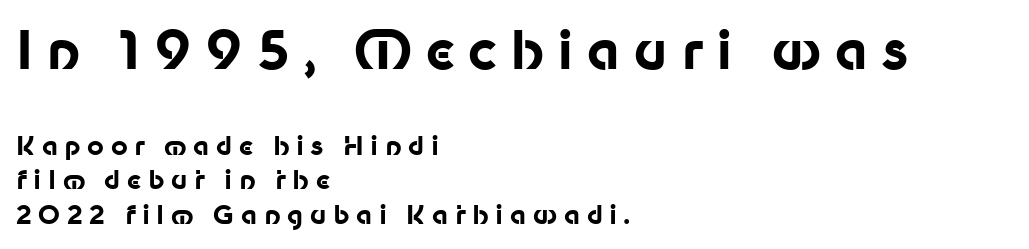
Q: Is the text bold? A: Yes.
Q: Is the text italic (slanted)? A: No, it is upright.
Q: Is the typeface a serif or a sans-serif typeface? A: Sans-serif.
Q: Is the text underlined? A: No.
Q: How is the paragraph aligned? A: Left-aligned.
Q: Is the spacing between letters normal or unusually wide? A: Unusually wide.
Q: Is the spacing between lines tight, normal or loose? A: Normal.
Q: Which block of text is set in a larger size, the first (top) or the second (bottom)? A: The first (top) one.
Q: Width (condensed, normal, or wide)? A: Normal.
Q: Stroke contrast? A: Low.
Q: x-height? A: Medium.
Q: Monospaced? A: No.
